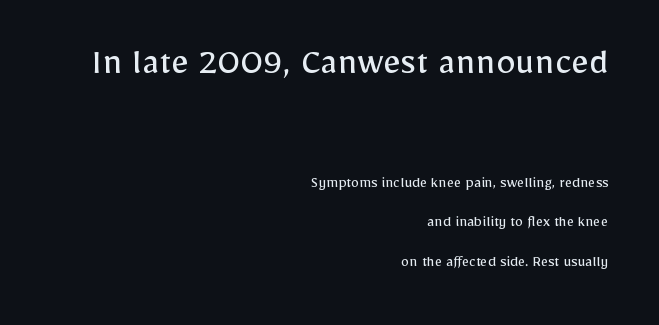
Stroke thickness stays within the range of a standard reading face or lighter. The rendering uses natural spacing where letterforms have individual widths. Plain, unruled lines of type. Nope, not italic — everything's standing straight. Nothing sits at the stroke ends, so this counts as sans-serif.
